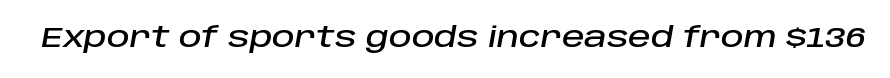
The image shows 28 px text type, italic (leaning right); set normal letter spacing, not underlined; low stroke contrast and a large x-height.
